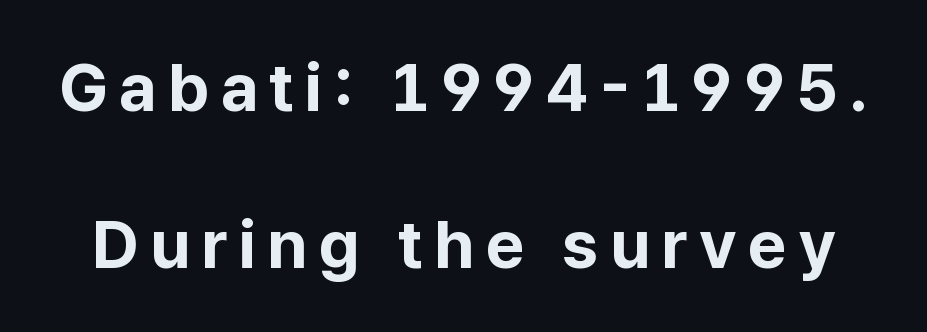
Q: Is the text bold? A: Yes.
Q: Is the text italic (slanted)? A: No, it is upright.
Q: Is the typeface a serif or a sans-serif typeface? A: Sans-serif.
Q: Is the text underlined? A: No.
Q: Is the spacing between lines tight, normal or loose? A: Loose.
Q: Width (condensed, normal, or wide)? A: Normal.
Q: Stroke contrast? A: Low.
Q: x-height? A: Medium.
Q: Monospaced? A: No.
